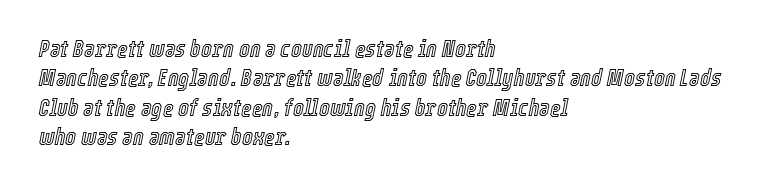
{"italic": "yes", "lean": "right", "slant_degrees": 12, "underline": "no", "align": "left", "line_spacing": "normal", "line_spacing_ratio": 1.28, "letter_spacing": "normal", "letter_spacing_em": 0.0, "glyph_px": 23}
